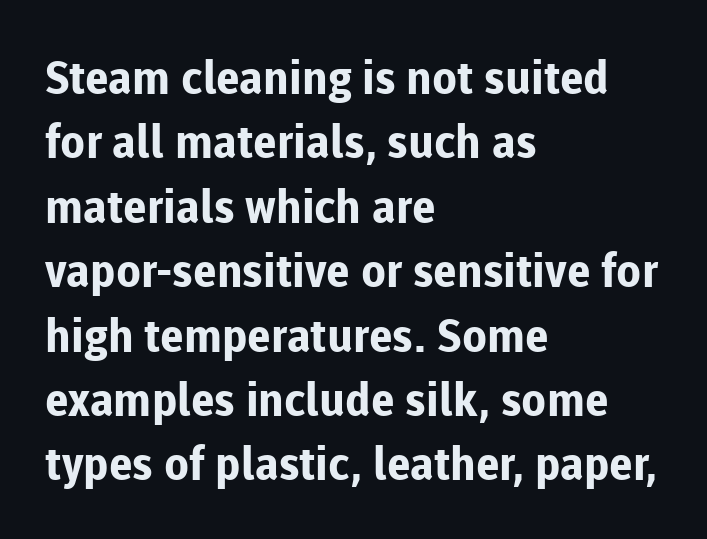
Interline gaps are of average width in this sample. This sample has the flowing, uneven cadence of proportional lettering. Is the type bold? Yes — the strokes are clearly thick and heavy. Grotesque or geometric, the face here clearly has no serifs. A classic flush-left, rag-right setting is used for this passage. Nobody touched the tracking dial on this one.
